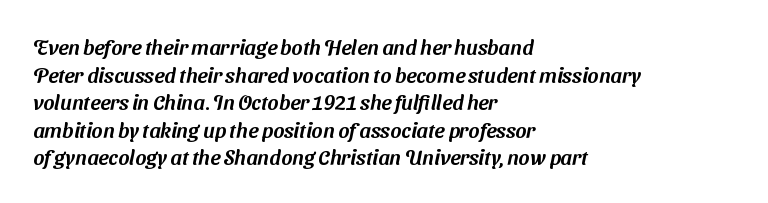
{"underline": "no", "align": "left", "line_spacing": "normal", "line_spacing_ratio": 1.31, "letter_spacing": "normal", "letter_spacing_em": 0.0, "glyph_px": 21}
